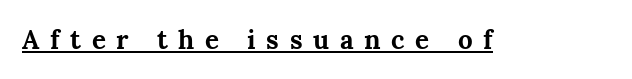
Summary of weight: heavy, a full bold. Upright lettering throughout. The gaps between neighbouring characters are conspicuously large. A typographer would call this underscored text.
